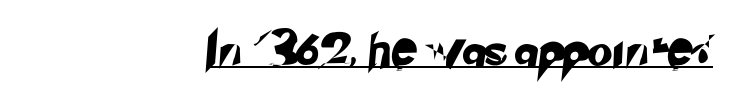
The image shows 32 px sans-serif type; set underlined; low stroke contrast and a small x-height.
